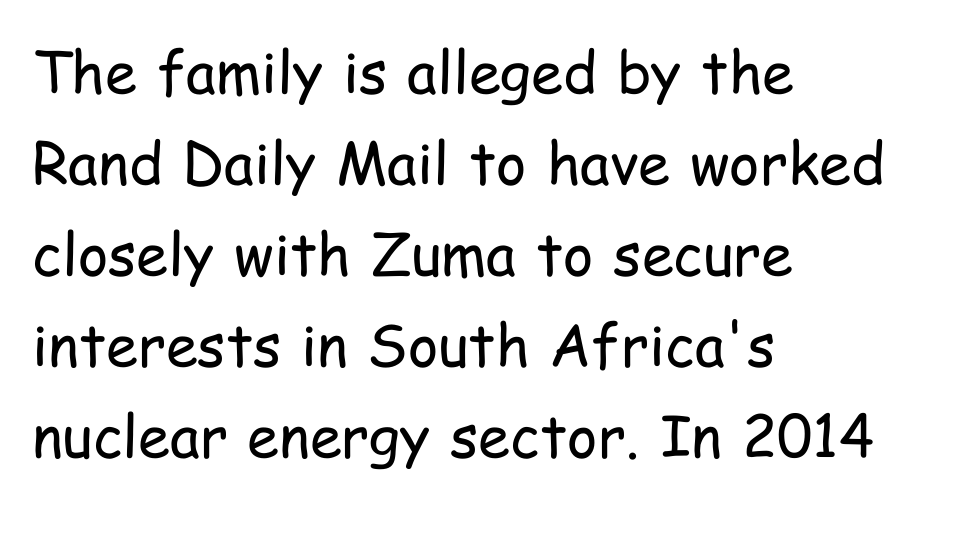
Q: Is the text bold? A: No.
Q: Is the text italic (slanted)? A: No, it is upright.
Q: Is the typeface a serif or a sans-serif typeface? A: Sans-serif.
Q: Is the text underlined? A: No.
Q: How is the paragraph aligned? A: Left-aligned.
Q: Is the spacing between letters normal or unusually wide? A: Normal.
Q: Is the spacing between lines tight, normal or loose? A: Normal.
Q: Width (condensed, normal, or wide)? A: Condensed.
Q: Stroke contrast? A: Low.
Q: x-height? A: Medium.
Q: Monospaced? A: No.
